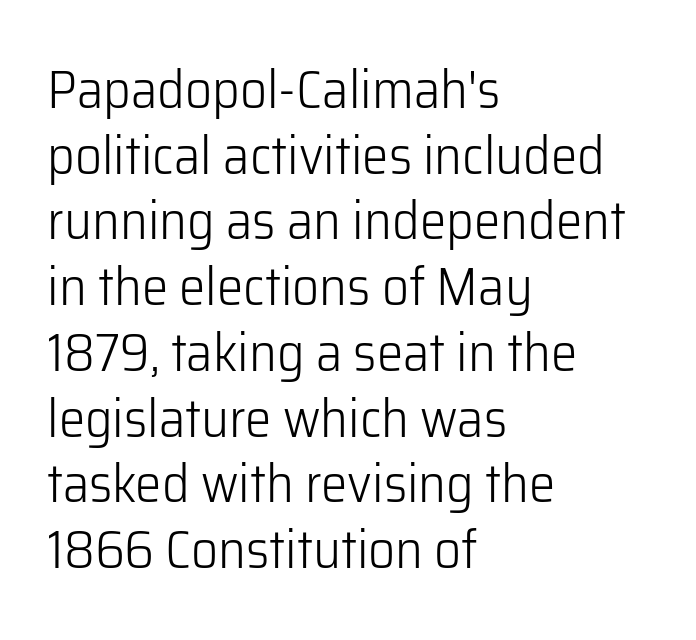
Check the space under the baseline: it is left empty. The paragraph has a hard left edge and a soft right edge. No letter is thick-stroked: the sample isn't bold. Nobody touched the tracking dial on this one. Note the varied advance widths — an 'i' is clearly narrower than an 'm'.
